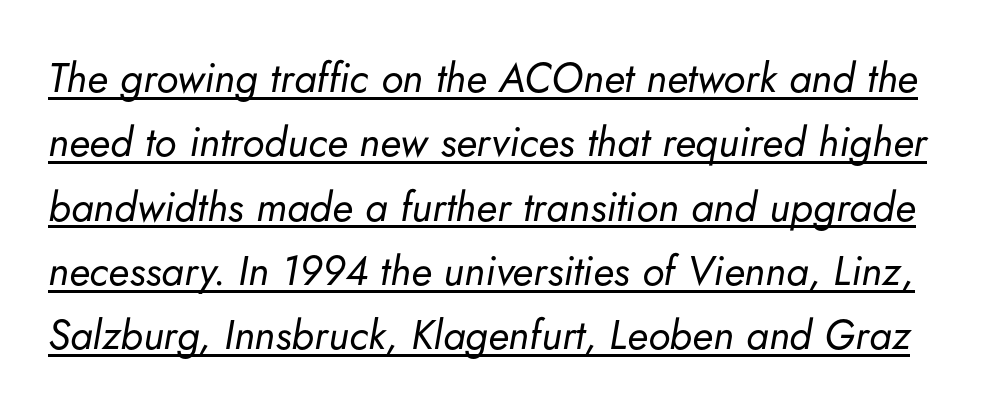
Q: Is the text bold? A: No.
Q: Is the text italic (slanted)? A: Yes, it leans right by about 5 degrees.
Q: Is the text underlined? A: Yes.
Q: Is the spacing between letters normal or unusually wide? A: Normal.
Q: Is the spacing between lines tight, normal or loose? A: Normal.
Q: Width (condensed, normal, or wide)? A: Normal.
Q: Stroke contrast? A: Low.
Q: x-height? A: Small.
Q: Monospaced? A: No.
